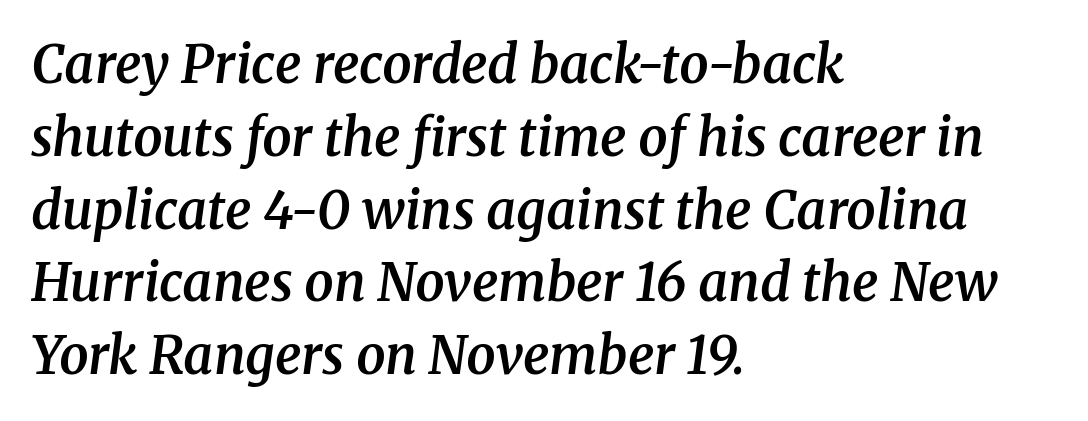
Q: Is the text bold? A: Semi-bold.
Q: Is the text italic (slanted)? A: Yes, it leans right by about 8 degrees.
Q: Is the typeface a serif or a sans-serif typeface? A: Serif.
Q: Is the text underlined? A: No.
Q: How is the paragraph aligned? A: Left-aligned.
Q: Is the spacing between letters normal or unusually wide? A: Normal.
Q: Is the spacing between lines tight, normal or loose? A: Normal.
Q: Width (condensed, normal, or wide)? A: Normal.
Q: Stroke contrast? A: Medium.
Q: x-height? A: Medium.
Q: Monospaced? A: No.
